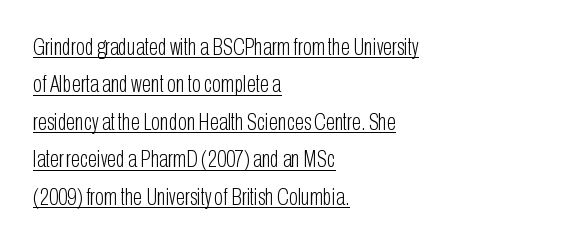
These lines keep a tight, regular rhythm from letter to letter. Teacher's note: observe the even left margin — that is flush-left alignment. The letterforms sit at book weight or below. Normally led — the rows are evenly, conventionally spaced. When letters stand straight like this, we call the style roman or upright.
